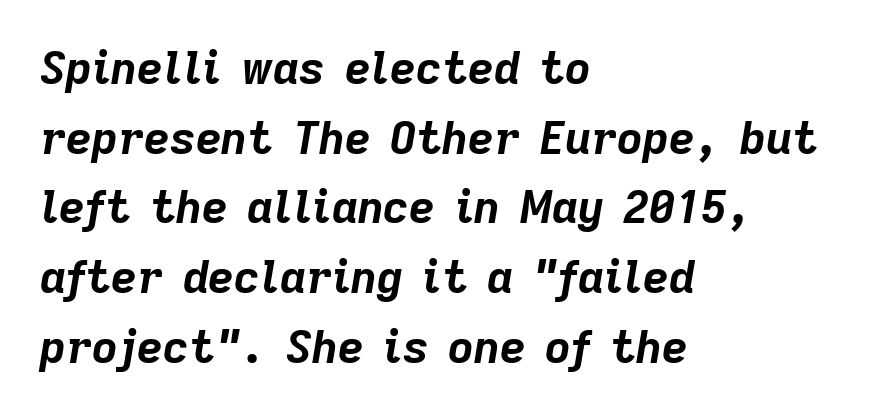
This rendering leaves character spacing at its baseline value. The passage shown is typed in a proportional face where columns would drift. The rendering uses a bold face; every stroke is thick and dark. The letters are slanted; this is an italic face. The string is rendered with underlining switched off. The passage shown stacks its lines at a standard gap.
